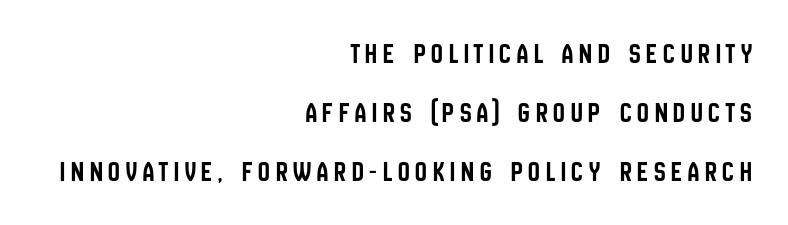
Q: Is the text italic (slanted)? A: No, it is upright.
Q: Is the typeface a serif or a sans-serif typeface? A: Sans-serif.
Q: Is the text underlined? A: No.
Q: How is the paragraph aligned? A: Right-aligned.
Q: Is the spacing between letters normal or unusually wide? A: Unusually wide.
Q: Is the spacing between lines tight, normal or loose? A: Loose.
Q: Width (condensed, normal, or wide)? A: Condensed.
Q: Stroke contrast? A: Low.
Q: x-height? A: Large.
Q: Monospaced? A: No.
